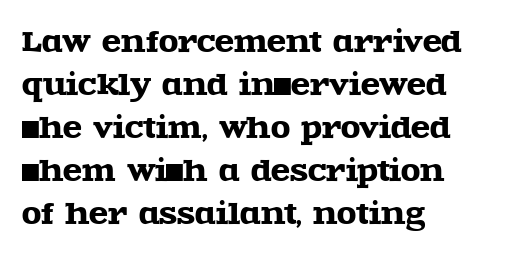
Q: Is the text italic (slanted)? A: No, it is upright.
Q: Is the typeface a serif or a sans-serif typeface? A: Serif.
Q: Is the text underlined? A: No.
Q: How is the paragraph aligned? A: Left-aligned.
Q: Is the spacing between letters normal or unusually wide? A: Normal.
Q: Is the spacing between lines tight, normal or loose? A: Normal.
Q: Width (condensed, normal, or wide)? A: Wide.
Q: x-height? A: Large.
Q: Monospaced? A: No.
